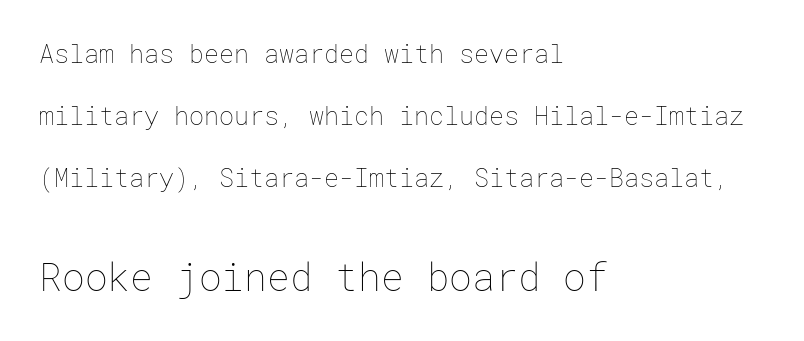
Q: Is the text bold? A: No.
Q: Is the text italic (slanted)? A: No, it is upright.
Q: Is the text underlined? A: No.
Q: How is the paragraph aligned? A: Left-aligned.
Q: Is the spacing between letters normal or unusually wide? A: Normal.
Q: Is the spacing between lines tight, normal or loose? A: Loose.
Q: Which block of text is set in a larger size, the first (top) or the second (bottom)? A: The second (bottom) one.
Q: Width (condensed, normal, or wide)? A: Normal.
Q: Stroke contrast? A: Low.
Q: x-height? A: Medium.
